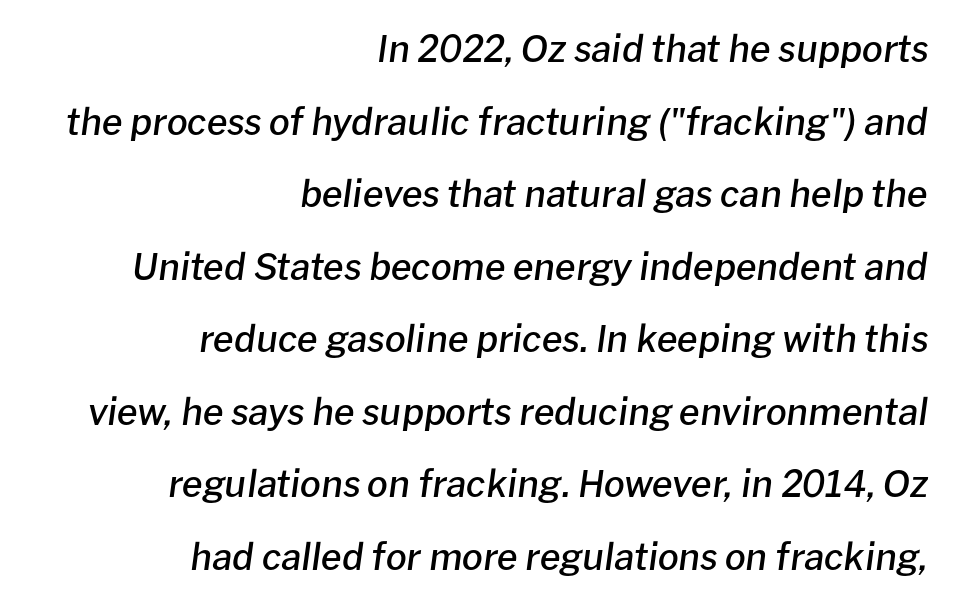
This block would shrink considerably if given ordinary leading; it's expanded now. The font is running at a semibold setting, under full bold. Spacing verdict: proportional, widths tailored to each character. You can tell it's italic because the verticals aren't actually vertical. Words float on clear page, feet unadorned.
